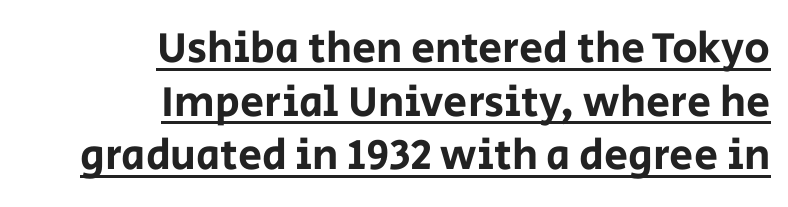
The image shows 43 px sans-serif type, upright; set right-aligned, normal line spacing (1.25x), normal letter spacing, underlined; low stroke contrast and a large x-height.
